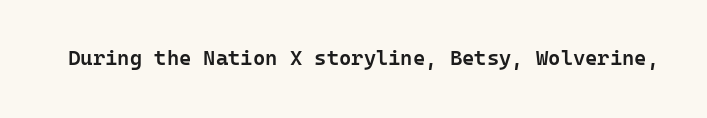
Q: Is the text bold? A: Semi-bold.
Q: Is the text italic (slanted)? A: No, it is upright.
Q: Is the text underlined? A: No.
Q: Is the spacing between letters normal or unusually wide? A: Normal.
